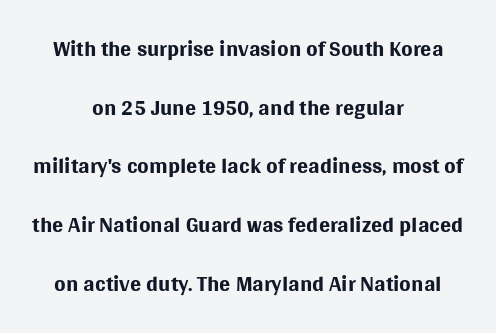
{"serif": "no", "italic": "no", "bold": "no", "weight": "regular", "width": "normal", "stroke_contrast": "medium", "x_height": "large", "monospaced": "no", "underline": "no", "align": "center", "line_spacing_ratio": 1.78, "letter_spacing": "normal", "letter_spacing_em": 0.0, "glyph_px": 33}
